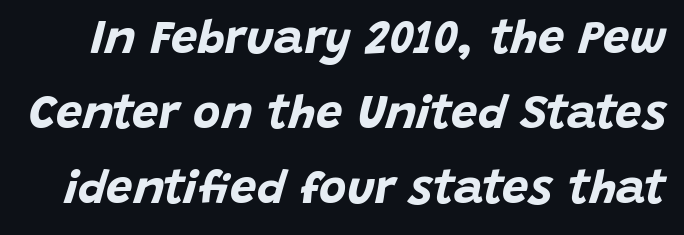
{"italic": "yes", "lean": "right", "slant_degrees": 15, "bold": "yes", "weight": "bold", "width": "normal", "stroke_contrast": "low", "x_height": "large", "monospaced": "no", "underline": "no", "line_spacing": "normal", "line_spacing_ratio": 1.6, "letter_spacing": "normal", "letter_spacing_em": 0.0, "glyph_px": 47}
